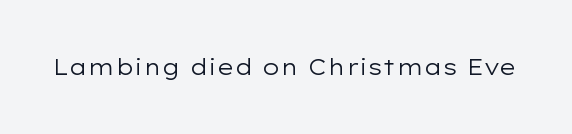
{"italic": "no", "bold": "no", "underline": "no", "letter_spacing": "normal", "letter_spacing_em": 0.0, "glyph_px": 22}
